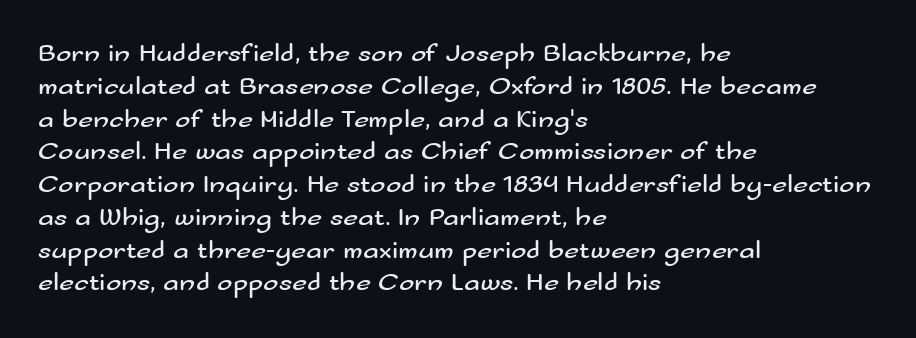
The image shows 26 px text type, upright; set left-aligned, normal line spacing (1.26x), normal letter spacing, not underlined.
